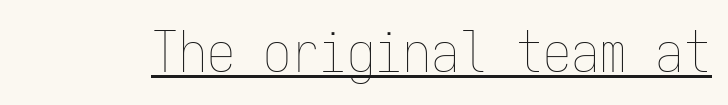
Q: Is the text bold? A: No.
Q: Is the text italic (slanted)? A: No, it is upright.
Q: Is the text underlined? A: Yes.
Q: Is the spacing between letters normal or unusually wide? A: Normal.
Q: Width (condensed, normal, or wide)? A: Condensed.
Q: Stroke contrast? A: Low.
Q: x-height? A: Medium.
Q: Monospaced? A: Yes.
